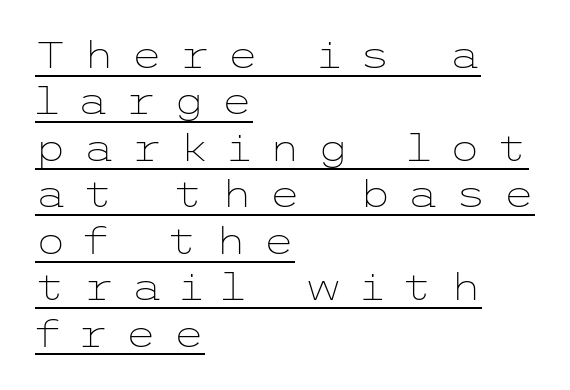
Q: Is the text bold? A: No.
Q: Is the text italic (slanted)? A: No, it is upright.
Q: Is the typeface a serif or a sans-serif typeface? A: Sans-serif.
Q: Is the text underlined? A: Yes.
Q: How is the paragraph aligned? A: Left-aligned.
Q: Is the spacing between letters normal or unusually wide? A: Unusually wide.
Q: Is the spacing between lines tight, normal or loose? A: Normal.
Q: Width (condensed, normal, or wide)? A: Wide.
Q: Stroke contrast? A: Low.
Q: x-height? A: Medium.
